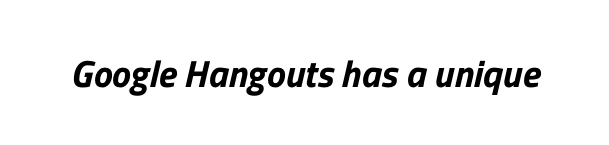
Regarding serifs, this sample does without them. The words here are not underlined. You could not count columns in this text — the font is proportionally spaced. Honestly, the letter spacing is just normal — you wouldn't notice it.
